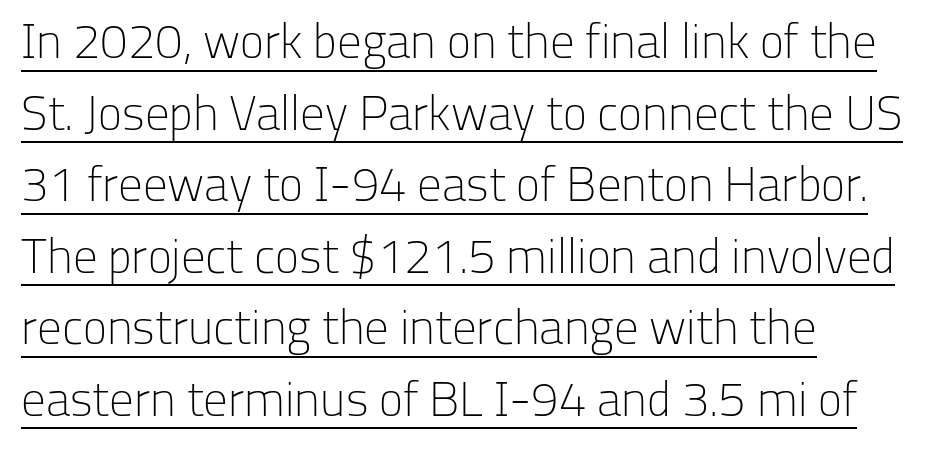
{"serif": "no", "italic": "no", "bold": "no", "weight": "light", "width": "normal", "stroke_contrast": "low", "x_height": "medium", "monospaced": "no", "underline": "yes", "align": "left", "line_spacing": "normal", "line_spacing_ratio": 1.46, "letter_spacing": "normal", "letter_spacing_em": 0.0, "glyph_px": 49}
